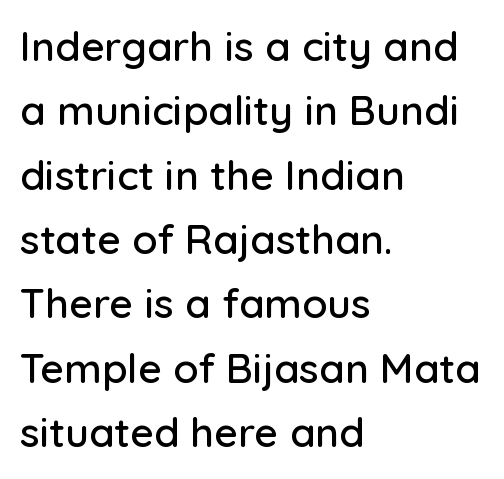
The ragged edge is on the right, which tells us the setting is flush left. Posture: upright roman. Note the varied advance widths — an 'i' is clearly narrower than an 'm'. Nothing sits at the stroke ends, so this counts as sans-serif. Nobody touched the tracking dial on this one.
